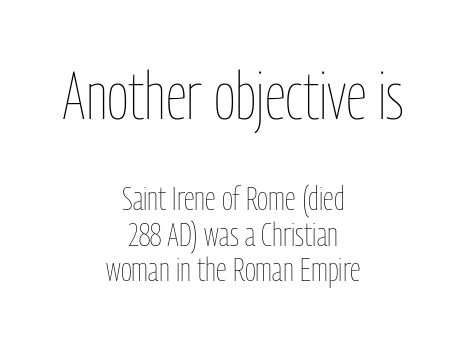
The image shows 67 px thin, condensed type, upright; set centered, tight line spacing (1.04x), normal letter spacing, not underlined; the first (top) block is 1.97x larger; low stroke contrast and a medium x-height.
